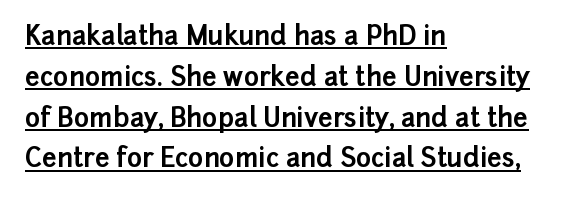
{"italic": "no", "bold": "yes", "underline": "yes", "align": "left", "line_spacing": "normal", "line_spacing_ratio": 1.57, "letter_spacing": "normal", "letter_spacing_em": 0.0, "glyph_px": 26}
